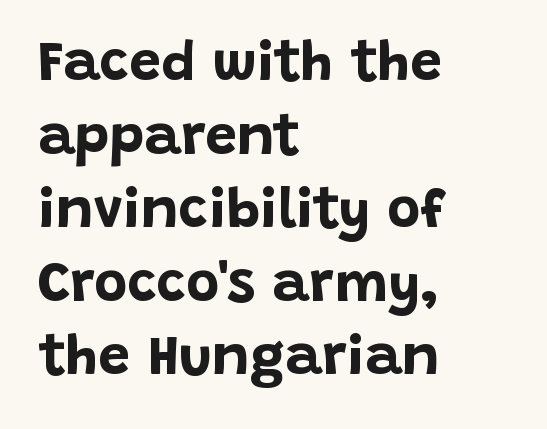
Does the copy run flush right? No — it runs flush left. As a designer I'd log this as weight 700, bold. Here the glyphs are tracked normally, forming tight word shapes. The font family rendered here belongs to the sans-serif group. The rendering uses a moderate line-height, typical for paragraphs.
